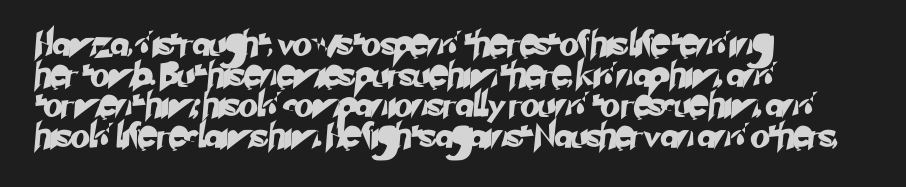
Q: Is the text underlined? A: No.
Q: How is the paragraph aligned? A: Left-aligned.
Q: Is the spacing between letters normal or unusually wide? A: Normal.
